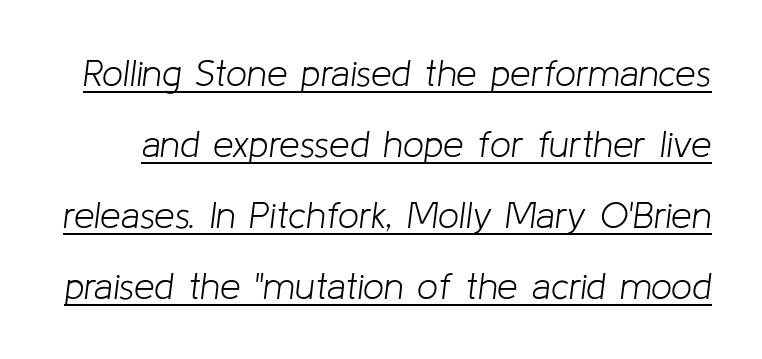
The image shows 37 px light type, italic (leaning right); set loose line spacing (1.92x), normal letter spacing, underlined; low stroke contrast and a medium x-height.
